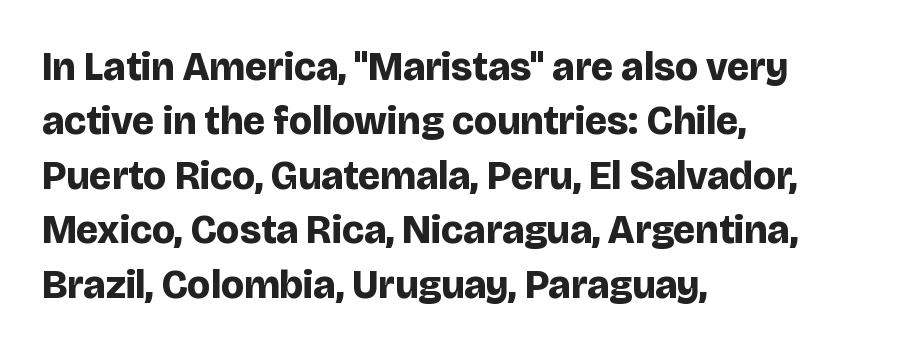
{"serif": "no", "italic": "no", "bold": "yes", "weight": "bold", "width": "normal", "stroke_contrast": "low", "x_height": "large", "monospaced": "no", "underline": "no", "align": "left", "line_spacing": "normal", "line_spacing_ratio": 1.36, "letter_spacing": "normal", "letter_spacing_em": 0.0, "glyph_px": 40}
